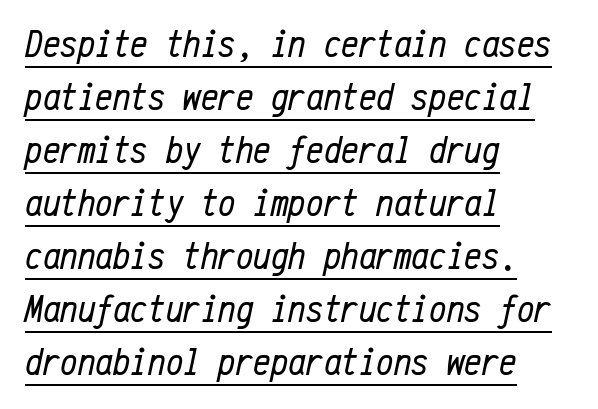
{"italic": "yes", "lean": "right", "slant_degrees": 12, "bold": "no", "weight": "regular", "width": "condensed", "stroke_contrast": "low", "x_height": "medium", "monospaced": "yes", "underline": "yes", "align": "left", "line_spacing": "normal", "line_spacing_ratio": 1.36, "letter_spacing": "normal", "letter_spacing_em": 0.0, "glyph_px": 39}
